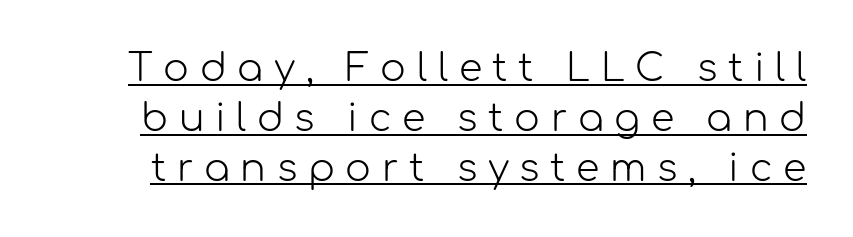
{"serif": "no", "italic": "no", "bold": "no", "weight": "light", "width": "normal", "stroke_contrast": "low", "x_height": "medium", "monospaced": "no", "underline": "yes", "line_spacing": "normal", "line_spacing_ratio": 1.31, "letter_spacing": "wide", "letter_spacing_em": 0.28, "glyph_px": 38}
